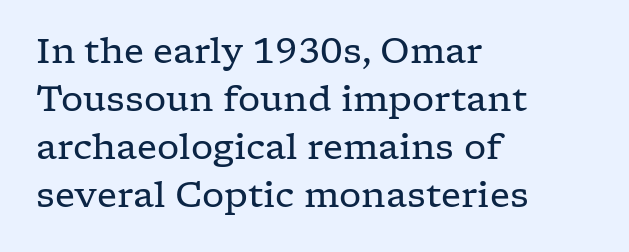
The face used here is proportionally spaced, like ordinary book or web type. Little horizontal feet cap the strokes, marking this as serif type. The letters stand straight up with perfectly vertical stems. The font is comparable to plain body text, perhaps lighter. In CSS terms this would be text-align: left.
